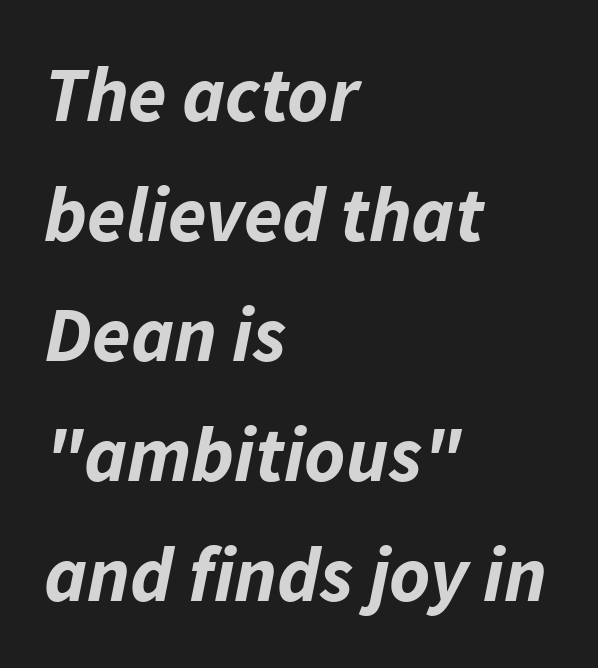
Each letter keeps its own natural width here, so spacing adapts to shape. Just letters on the line, the space beneath them empty. Nothing unusual about the tracking: characters are spaced as the font intends. The text carries the slant typical of an italic or oblique font.
